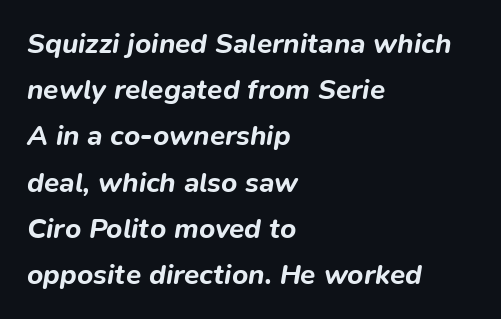
These lines were composed using italics. The glyphs have the mass of a bold cut. Look at the tracking — it's just the regular setting, nothing added. The rendering uses natural spacing where letterforms have individual widths. The strip under each line holds only bare page. Line spacing here is normal.
